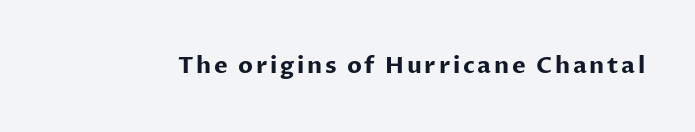
The words here are not underlined. Ascenders rise straight up at ninety degrees. What weight is shown? A full bold with thick strokes.
